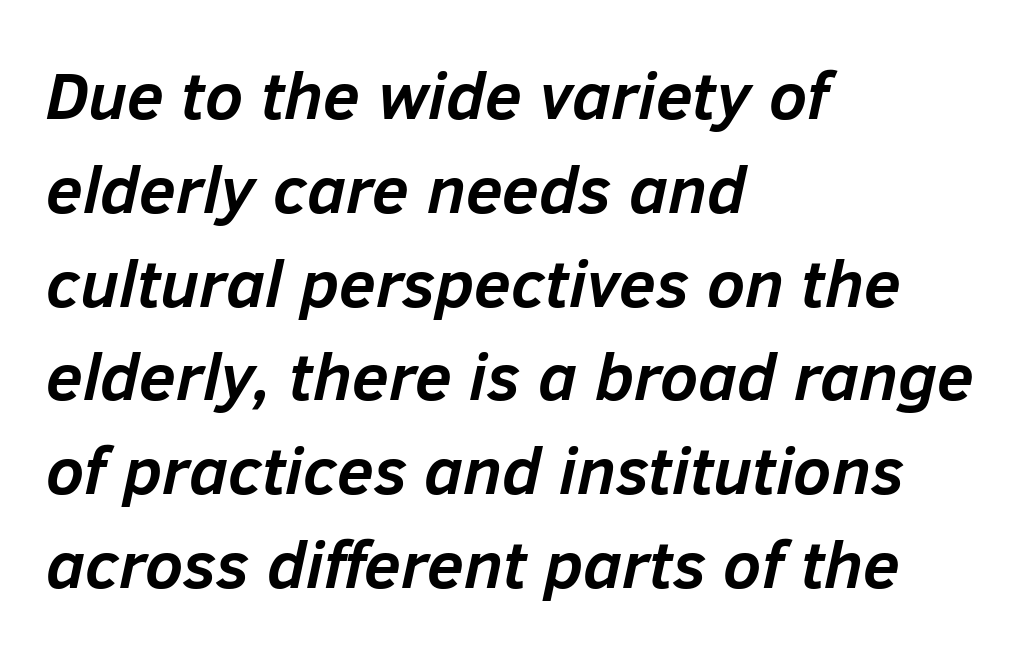
{"italic": "yes", "lean": "right", "slant_degrees": 12, "bold": "yes", "weight": "semibold", "width": "normal", "stroke_contrast": "low", "x_height": "medium", "monospaced": "no", "underline": "no", "align": "left", "line_spacing": "normal", "line_spacing_ratio": 1.4, "letter_spacing": "normal", "letter_spacing_em": 0.0, "glyph_px": 67}
